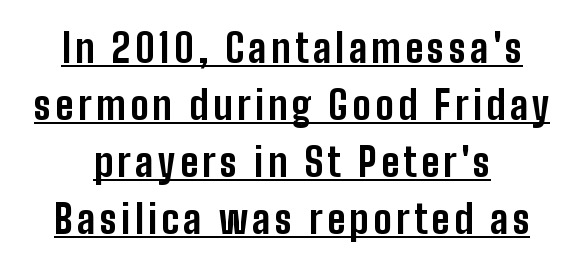
Q: Is the text bold? A: Yes.
Q: Is the text italic (slanted)? A: No, it is upright.
Q: Is the typeface a serif or a sans-serif typeface? A: Sans-serif.
Q: Is the text underlined? A: Yes.
Q: How is the paragraph aligned? A: Centered.
Q: Is the spacing between lines tight, normal or loose? A: Normal.
Q: Width (condensed, normal, or wide)? A: Condensed.
Q: Stroke contrast? A: Low.
Q: x-height? A: Medium.
Q: Monospaced? A: No.
